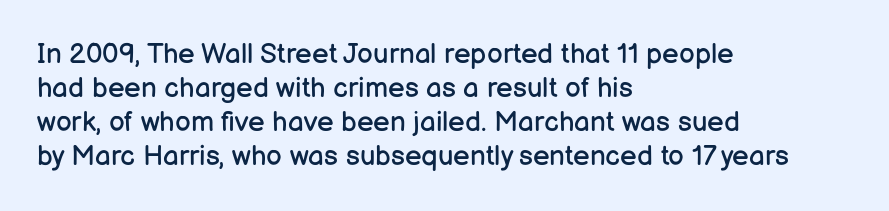
The image shows 28 px regular-weight sans-serif type, upright; set left-aligned, line spacing 1.21x, normal letter spacing, not underlined; low stroke contrast and a medium x-height.
